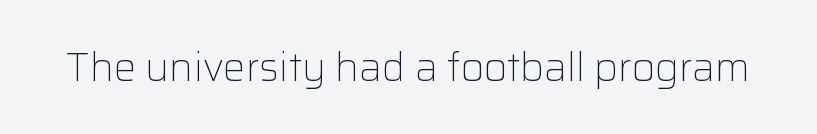
{"serif": "no", "italic": "no", "bold": "no", "weight": "light", "width": "normal", "stroke_contrast": "low", "x_height": "medium", "monospaced": "no", "underline": "no", "letter_spacing": "normal", "letter_spacing_em": 0.0, "glyph_px": 40}
